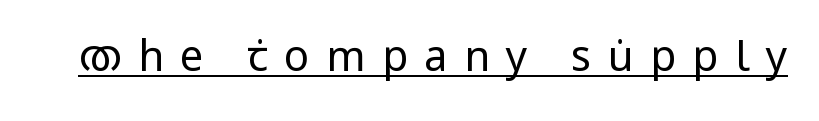
Q: Is the text bold? A: No.
Q: Is the text italic (slanted)? A: No, it is upright.
Q: Is the typeface a serif or a sans-serif typeface? A: Sans-serif.
Q: Is the text underlined? A: Yes.
Q: Is the spacing between letters normal or unusually wide? A: Unusually wide.
Q: Width (condensed, normal, or wide)? A: Condensed.
Q: Stroke contrast? A: Low.
Q: x-height? A: Large.
Q: Monospaced? A: No.
